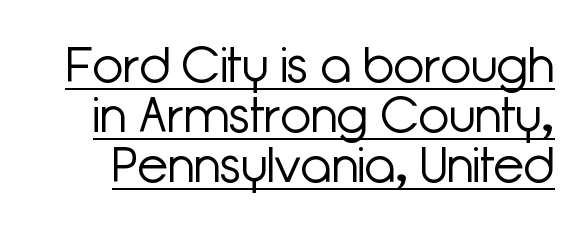
The image shows 50 px light sans-serif type, upright; set tight line spacing (1.0x), normal letter spacing, underlined; low stroke contrast and a medium x-height.
